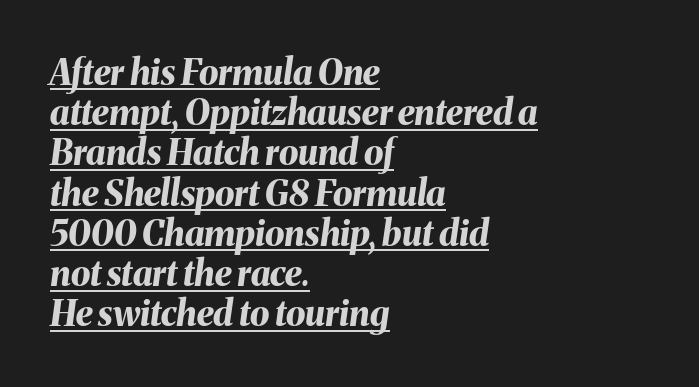
This sample has the flowing, uneven cadence of proportional lettering. Every row of glyphs begins at an identical x-position on the left. The rendering uses a small line-height, squeezing the rows. The typesetting leans heavy: a genuine bold. The whole block is typeset with a tilt.
